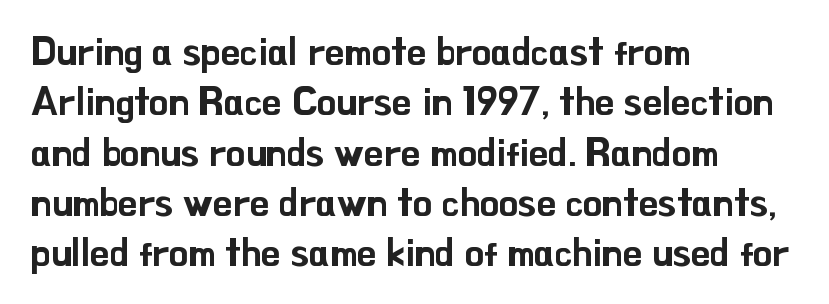
The image shows 39 px sans-serif type, upright; set left-aligned, normal line spacing (1.29x), normal letter spacing, not underlined; low stroke contrast and a small x-height.
